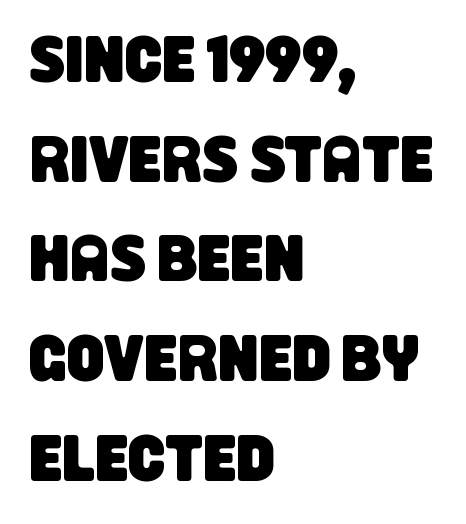
Q: Is the typeface a serif or a sans-serif typeface? A: Sans-serif.
Q: Is the text underlined? A: No.
Q: How is the paragraph aligned? A: Left-aligned.
Q: Is the spacing between letters normal or unusually wide? A: Normal.
Q: Is the spacing between lines tight, normal or loose? A: Normal.
Q: Width (condensed, normal, or wide)? A: Condensed.
Q: Stroke contrast? A: Low.
Q: x-height? A: Large.
Q: Monospaced? A: No.
